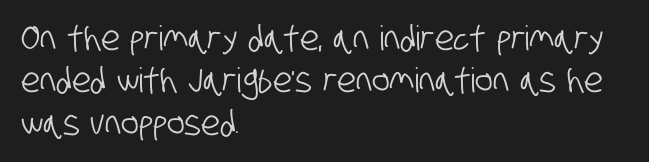
The image shows 34 px condensed sans-serif type; set left-aligned, normal line spacing (1.25x), normal letter spacing, not underlined; low stroke contrast and a large x-height.
